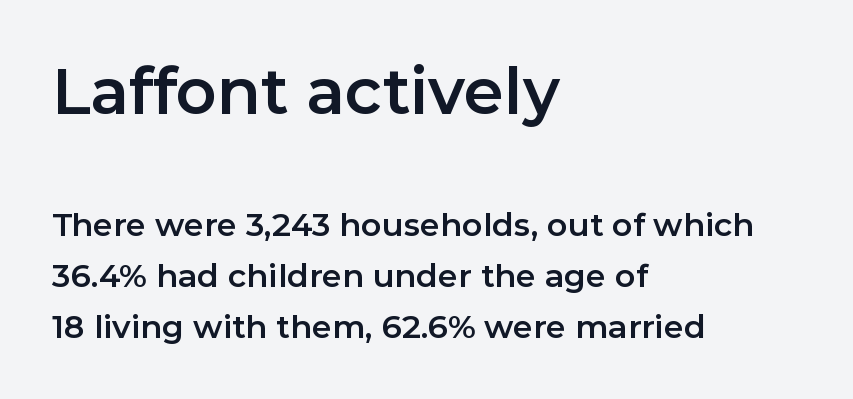
This sample has the flowing, uneven cadence of proportional lettering. Observe the absence of serifs on each vertical stroke in this sample. Reading top to bottom, the characters get smaller at the block break. The type sits square on the baseline with zero lean.
